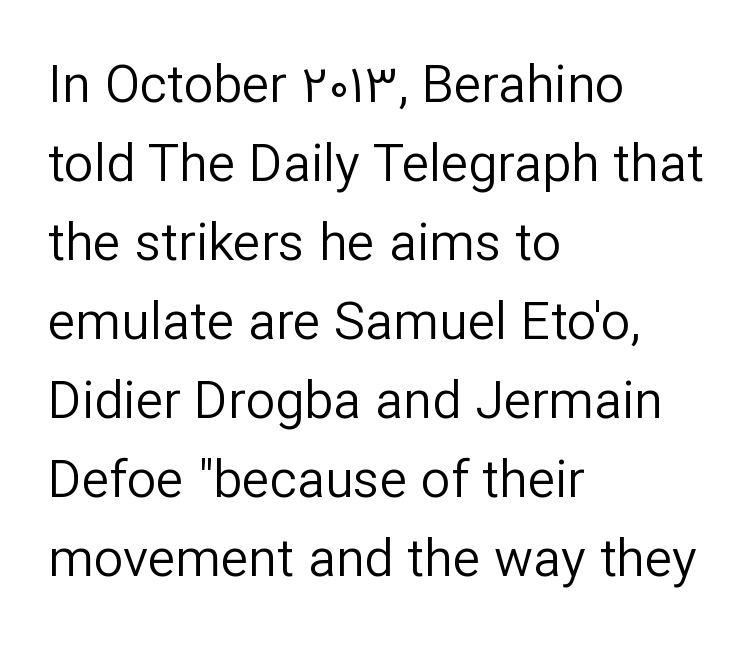
No word sits above an underline. Teacher's note: observe the even left margin — that is flush-left alignment. The passage shown is typed in a proportional face where columns would drift. Students, observe: this is what conventionally led text looks like. The weight would be labelled regular, book, light, or lighter still. The typography opts for an upright posture over an oblique one.
